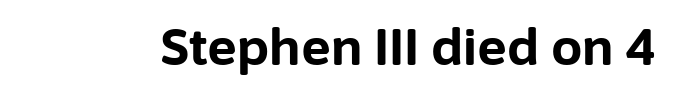
{"serif": "no", "italic": "no", "bold": "yes", "weight": "bold", "width": "normal", "stroke_contrast": "low", "x_height": "medium", "monospaced": "no", "underline": "no", "letter_spacing": "normal", "letter_spacing_em": 0.0, "glyph_px": 50}
